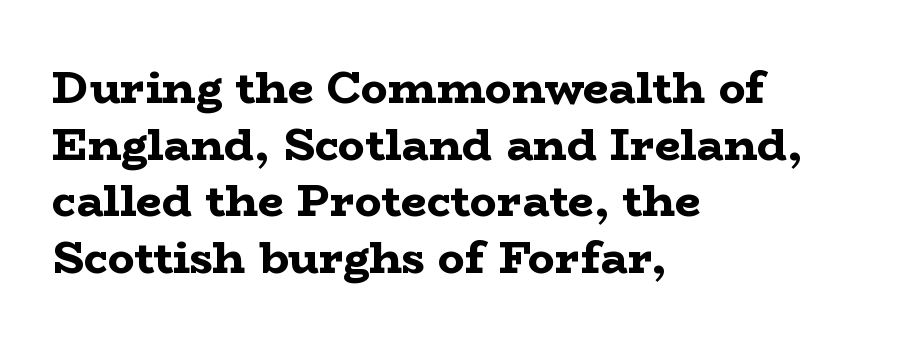
The image shows 45 px bold, wide serif type, upright; set left-aligned, normal line spacing (1.26x), normal letter spacing, not underlined; low stroke contrast and a medium x-height.
